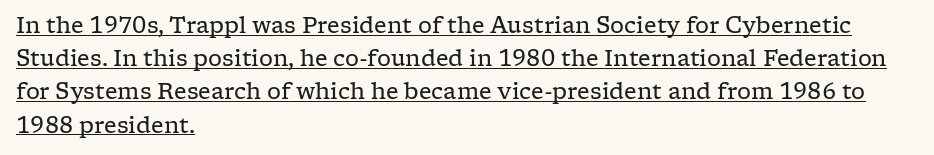
Q: Is the text bold? A: No.
Q: Is the text italic (slanted)? A: No, it is upright.
Q: Is the text underlined? A: Yes.
Q: How is the paragraph aligned? A: Left-aligned.
Q: Is the spacing between letters normal or unusually wide? A: Normal.
Q: Is the spacing between lines tight, normal or loose? A: Normal.
